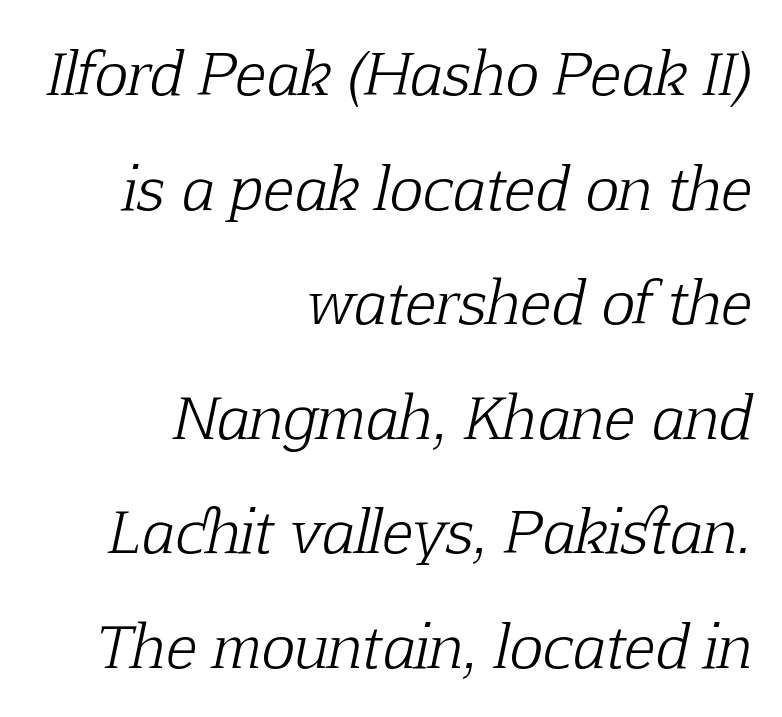
{"serif": "yes", "italic": "yes", "lean": "right", "slant_degrees": 12, "bold": "no", "weight": "light", "width": "normal", "stroke_contrast": "low", "x_height": "medium", "monospaced": "no", "underline": "no", "align": "right", "line_spacing": "loose", "line_spacing_ratio": 2.01, "letter_spacing": "normal", "letter_spacing_em": 0.0, "glyph_px": 57}
